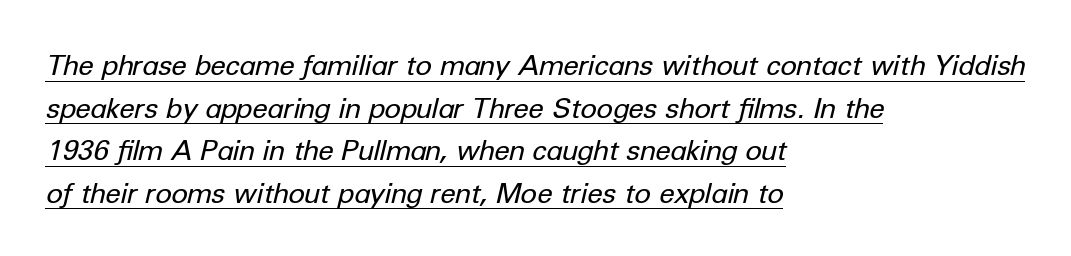
{"italic": "yes", "lean": "right", "slant_degrees": 12, "bold": "no", "weight": "regular", "width": "normal", "stroke_contrast": "low", "x_height": "medium", "monospaced": "no", "underline": "yes", "align": "left", "line_spacing": "normal", "line_spacing_ratio": 1.52, "letter_spacing": "normal", "letter_spacing_em": 0.0, "glyph_px": 28}
